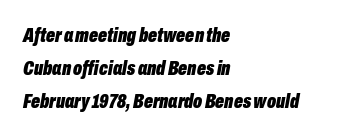
{"italic": "yes", "lean": "right", "slant_degrees": 10, "bold": "yes", "underline": "no", "align": "left", "line_spacing": "normal", "line_spacing_ratio": 1.58, "letter_spacing": "normal", "letter_spacing_em": 0.0, "glyph_px": 21}
